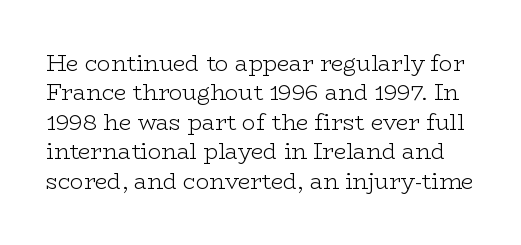
{"italic": "no", "bold": "no", "underline": "no", "line_spacing": "normal", "line_spacing_ratio": 1.34, "letter_spacing": "normal", "letter_spacing_em": 0.0, "glyph_px": 22}
